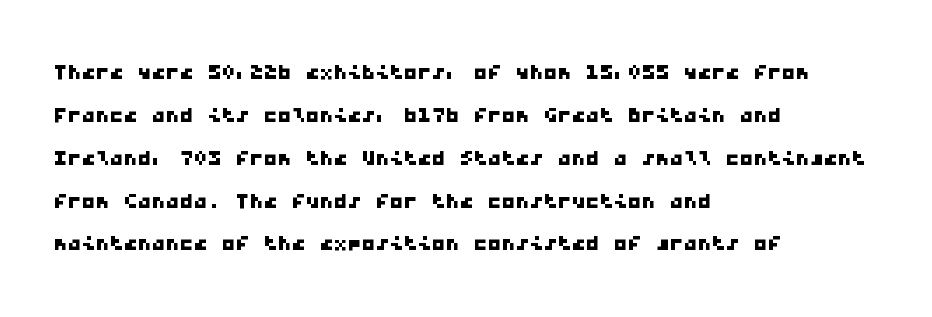
{"serif": "no", "width": "wide", "stroke_contrast": "low", "x_height": "medium", "monospaced": "yes", "underline": "no", "align": "left", "line_spacing": "normal", "line_spacing_ratio": 1.53, "letter_spacing": "normal", "letter_spacing_em": 0.0, "glyph_px": 28}
